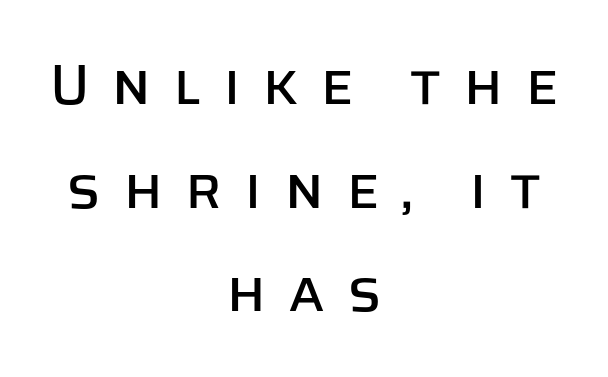
The image shows 56 px sans-serif type, upright; set centered, line spacing 1.85x, unusually wide letter spacing (+0.38 em), not underlined; low stroke contrast and a large x-height.
